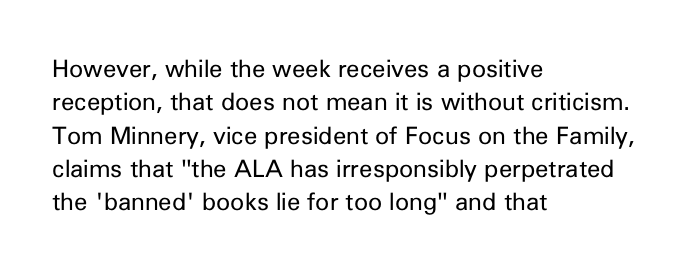
The image shows 24 px text type, upright; set left-aligned, normal line spacing (1.39x), normal letter spacing, not underlined.
